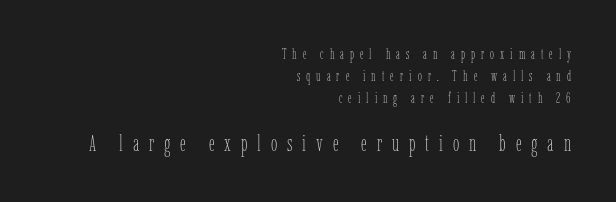
The image shows 23 px text type, upright; set right-aligned, normal line spacing (1.56x), unusually wide letter spacing (+0.43 em), not underlined; the second (bottom) block is 1.64x larger.
